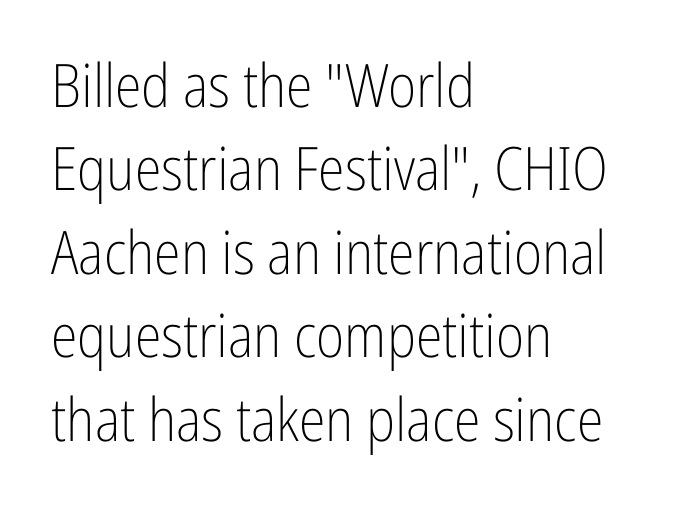
{"serif": "no", "italic": "no", "bold": "no", "weight": "light", "width": "condensed", "stroke_contrast": "low", "x_height": "medium", "monospaced": "no", "underline": "no", "align": "left", "line_spacing": "normal", "line_spacing_ratio": 1.39, "letter_spacing": "normal", "letter_spacing_em": 0.0, "glyph_px": 60}
